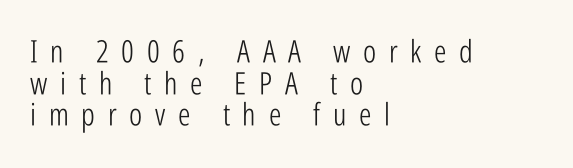
The image shows 31 px light, condensed sans-serif type, upright; set left-aligned, tight line spacing (1.02x), unusually wide letter spacing (+0.41 em), not underlined; low stroke contrast and a medium x-height.
